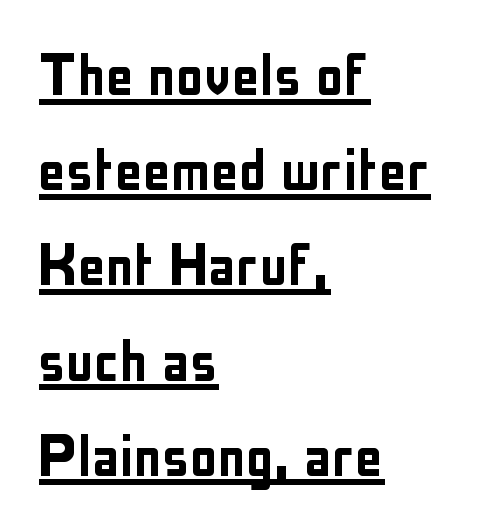
The typeface chosen for these lines omits serifs. Here the designer chose a conventional face with non-uniform glyph widths. Evenly set lines give the paragraph a standard silhouette. The specimen reads as upright at a glance. The rendering anchors every line to the left-hand side. Glyph-to-glyph distance matches everyday printed text.
